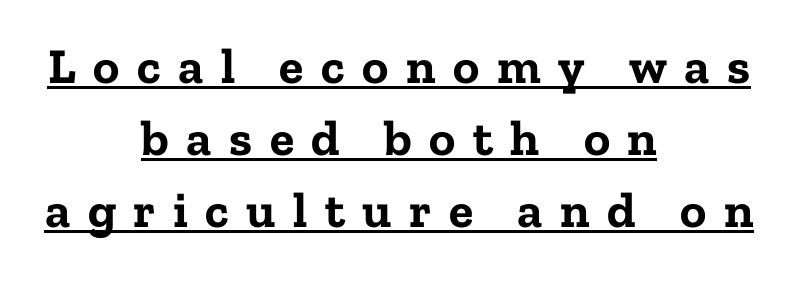
Q: Is the text bold? A: Yes.
Q: Is the text italic (slanted)? A: No, it is upright.
Q: Is the typeface a serif or a sans-serif typeface? A: Serif.
Q: Is the text underlined? A: Yes.
Q: How is the paragraph aligned? A: Centered.
Q: Is the spacing between letters normal or unusually wide? A: Unusually wide.
Q: Is the spacing between lines tight, normal or loose? A: Normal.
Q: Width (condensed, normal, or wide)? A: Normal.
Q: Stroke contrast? A: Low.
Q: x-height? A: Medium.
Q: Monospaced? A: No.
